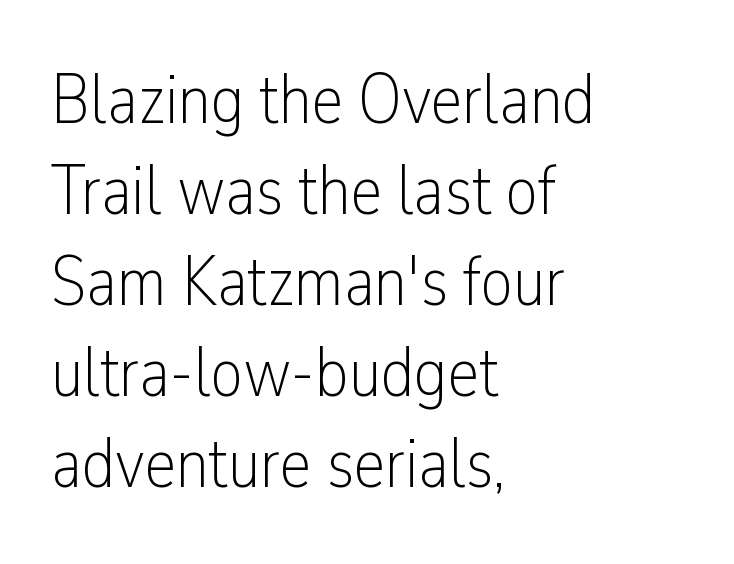
{"serif": "no", "italic": "no", "bold": "no", "weight": "light", "width": "condensed", "stroke_contrast": "low", "x_height": "medium", "monospaced": "no", "underline": "no", "align": "left", "line_spacing": "normal", "line_spacing_ratio": 1.28, "letter_spacing": "normal", "letter_spacing_em": 0.0, "glyph_px": 71}
